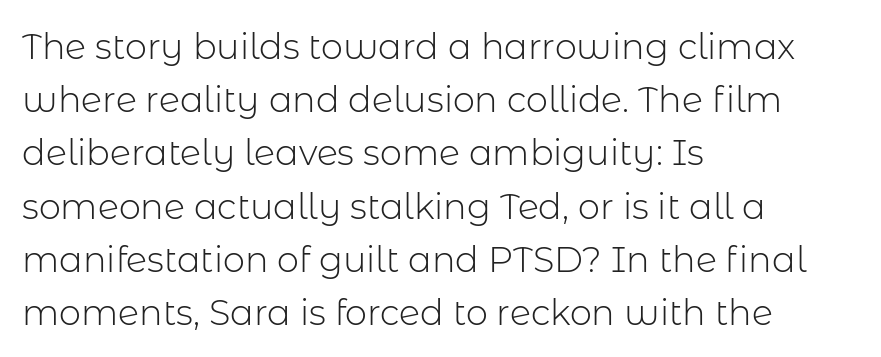
The image shows 35 px light sans-serif type, upright; set left-aligned, normal line spacing (1.52x), normal letter spacing, not underlined; low stroke contrast and a medium x-height.
